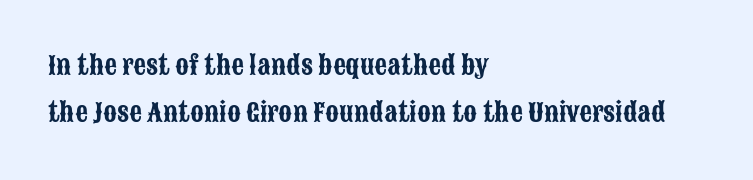
The image shows 25 px text type, upright; set left-aligned, line spacing 1.89x, normal letter spacing, not underlined.
